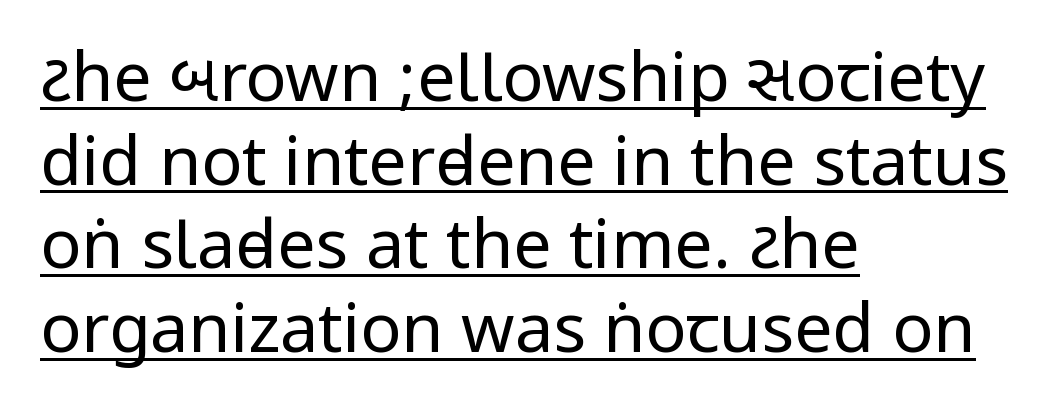
Q: Is the text bold? A: No.
Q: Is the text italic (slanted)? A: No, it is upright.
Q: Is the typeface a serif or a sans-serif typeface? A: Sans-serif.
Q: Is the text underlined? A: Yes.
Q: How is the paragraph aligned? A: Left-aligned.
Q: Is the spacing between letters normal or unusually wide? A: Normal.
Q: Width (condensed, normal, or wide)? A: Condensed.
Q: Stroke contrast? A: Low.
